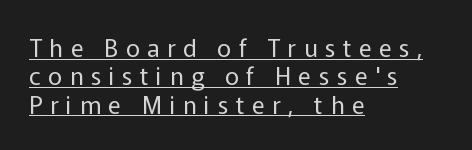
{"italic": "no", "bold": "no", "underline": "yes", "align": "left", "line_spacing_ratio": 1.18, "letter_spacing": "wide", "letter_spacing_em": 0.32, "glyph_px": 24}
